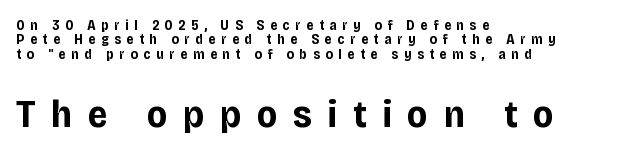
Very little white space separates one row of letters from the next. Type size steps up from the first block to the second. Rendered with straight, roman letterforms. This sample is left-justified, so line endings fall wherever the words run out. The face used here is rendered with a markedly widened letterfit. These words are printed bold, with thick strokes throughout.
